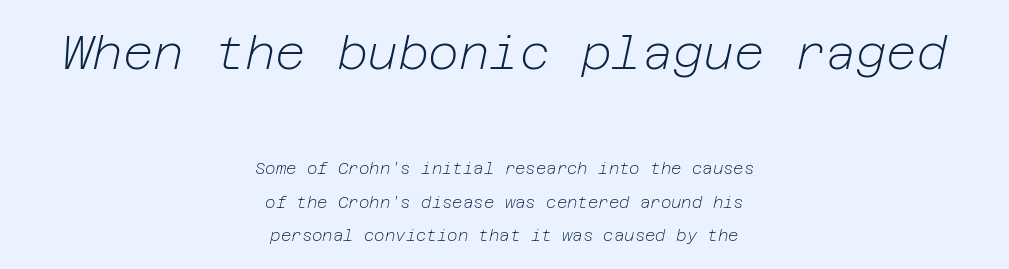
The image shows 47 px light type, italic (leaning right); set centered, loose line spacing (2.08x), normal letter spacing, not underlined; the first (top) block is 2.94x larger; low stroke contrast and a medium x-height.
